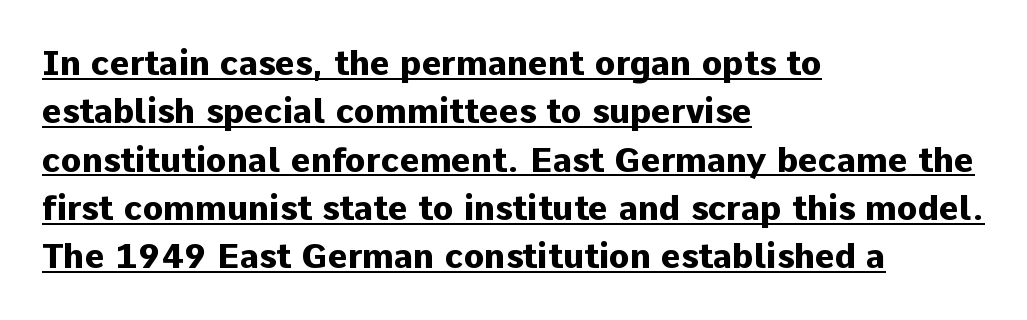
The image shows 34 px heavy sans-serif type, upright; set left-aligned, normal line spacing (1.42x), normal letter spacing, underlined; low stroke contrast and a medium x-height.
